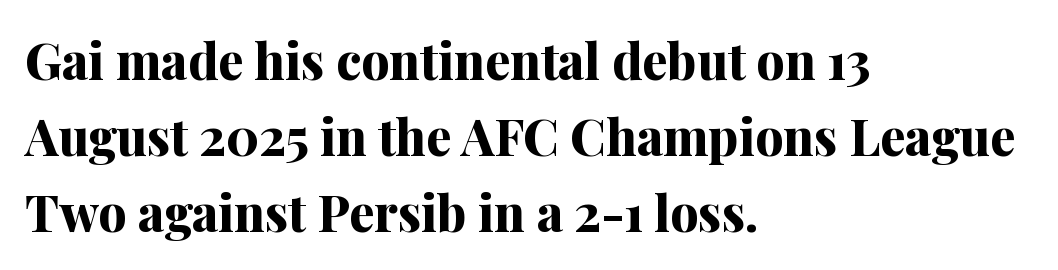
Q: Is the text bold? A: Yes.
Q: Is the text italic (slanted)? A: No, it is upright.
Q: Is the typeface a serif or a sans-serif typeface? A: Serif.
Q: Is the text underlined? A: No.
Q: How is the paragraph aligned? A: Left-aligned.
Q: Is the spacing between letters normal or unusually wide? A: Normal.
Q: Is the spacing between lines tight, normal or loose? A: Normal.
Q: Width (condensed, normal, or wide)? A: Normal.
Q: Stroke contrast? A: Medium.
Q: x-height? A: Medium.
Q: Monospaced? A: No.
